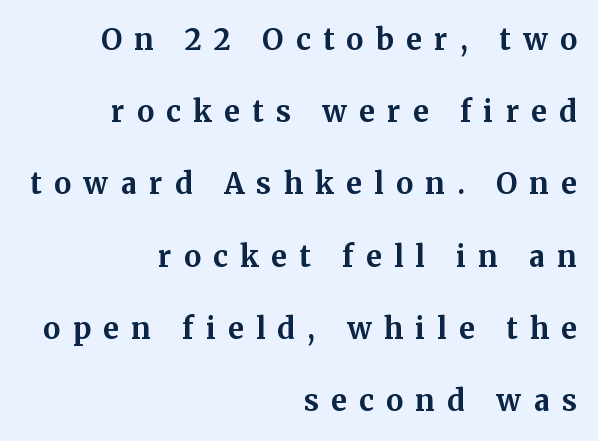
The image shows 29 px bold serif type, upright; set right-aligned, loose line spacing (2.49x), unusually wide letter spacing (+0.42 em), not underlined; medium stroke contrast and a medium x-height.
